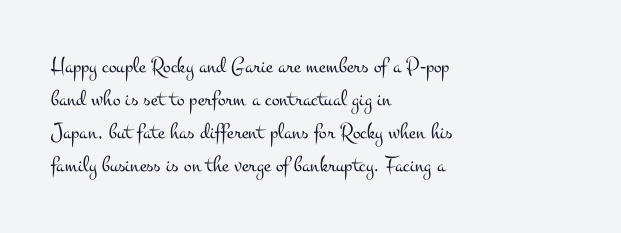
Q: Is the text bold? A: No.
Q: Is the text italic (slanted)? A: Yes.
Q: Is the text underlined? A: No.
Q: How is the paragraph aligned? A: Left-aligned.
Q: Is the spacing between letters normal or unusually wide? A: Normal.
Q: Is the spacing between lines tight, normal or loose? A: Normal.
